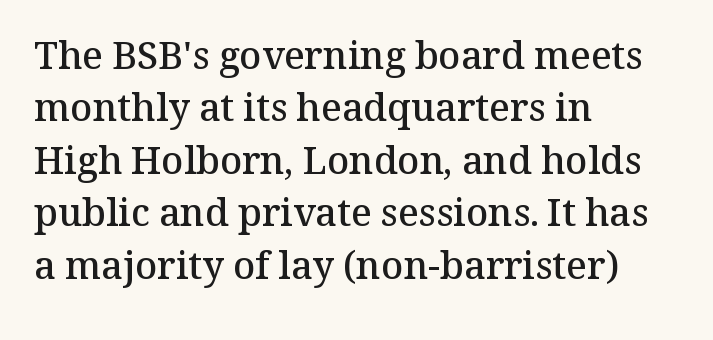
Q: Is the text bold? A: Semi-bold.
Q: Is the text italic (slanted)? A: No, it is upright.
Q: Is the typeface a serif or a sans-serif typeface? A: Serif.
Q: Is the text underlined? A: No.
Q: How is the paragraph aligned? A: Left-aligned.
Q: Is the spacing between letters normal or unusually wide? A: Normal.
Q: Is the spacing between lines tight, normal or loose? A: Normal.
Q: Width (condensed, normal, or wide)? A: Normal.
Q: Stroke contrast? A: Medium.
Q: x-height? A: Medium.
Q: Monospaced? A: No.
